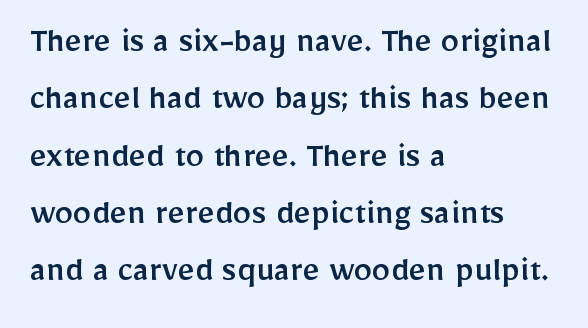
Check where the strokes stop: nothing finishes them off — pure sans. Whoever set this chose a conventional vertical rhythm. Ordinary non-slanted type is in use. Underlining? Definitely not there. Line starts are locked; line ends wander. These lines are rendered in a variable-pitch font.
